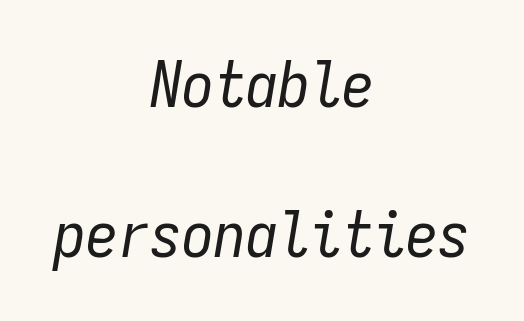
{"italic": "yes", "lean": "right", "slant_degrees": 9, "bold": "no", "weight": "regular", "width": "condensed", "stroke_contrast": "low", "x_height": "medium", "monospaced": "yes", "underline": "no", "align": "center", "line_spacing": "loose", "line_spacing_ratio": 2.34, "letter_spacing": "normal", "letter_spacing_em": 0.0, "glyph_px": 64}
